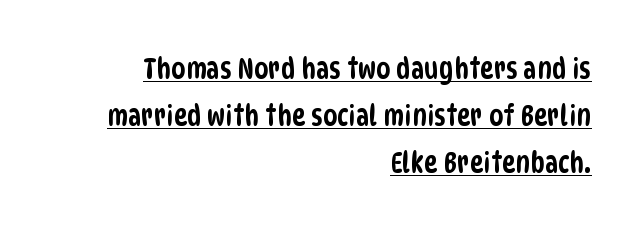
{"serif": "no", "width": "condensed", "stroke_contrast": "low", "x_height": "large", "monospaced": "no", "underline": "yes", "align": "right", "line_spacing": "normal", "line_spacing_ratio": 1.62, "letter_spacing": "normal", "letter_spacing_em": 0.0, "glyph_px": 29}
